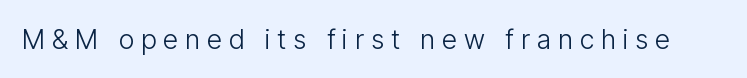
Q: Is the text bold? A: No.
Q: Is the text italic (slanted)? A: No, it is upright.
Q: Is the text underlined? A: No.
Q: Is the spacing between letters normal or unusually wide? A: Unusually wide.
